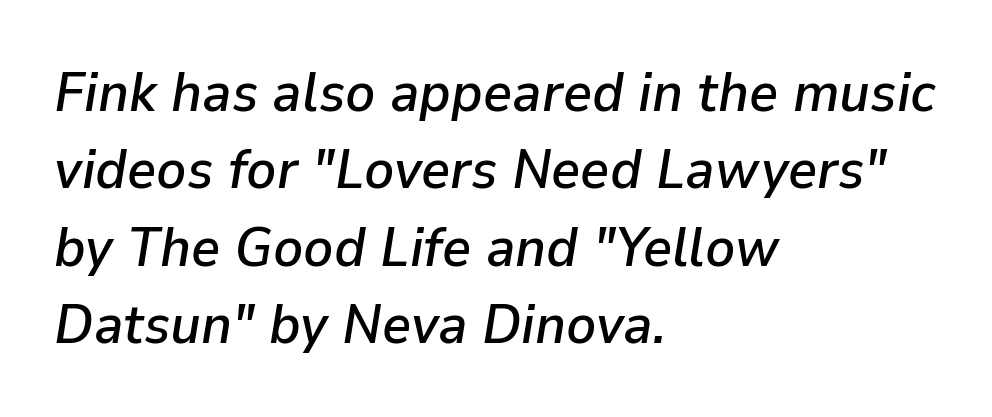
{"italic": "yes", "lean": "right", "slant_degrees": 9, "width": "normal", "stroke_contrast": "low", "x_height": "medium", "monospaced": "no", "underline": "no", "align": "left", "line_spacing": "normal", "line_spacing_ratio": 1.38, "letter_spacing": "normal", "letter_spacing_em": 0.0, "glyph_px": 56}
